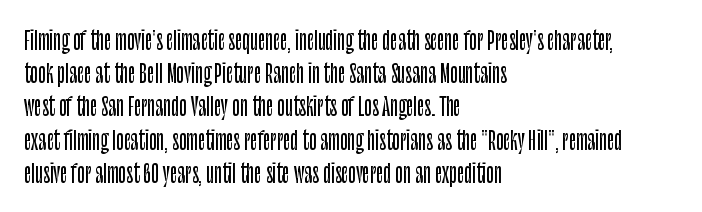
The image shows 25 px text type, upright; set left-aligned, normal line spacing (1.33x), normal letter spacing, not underlined.
